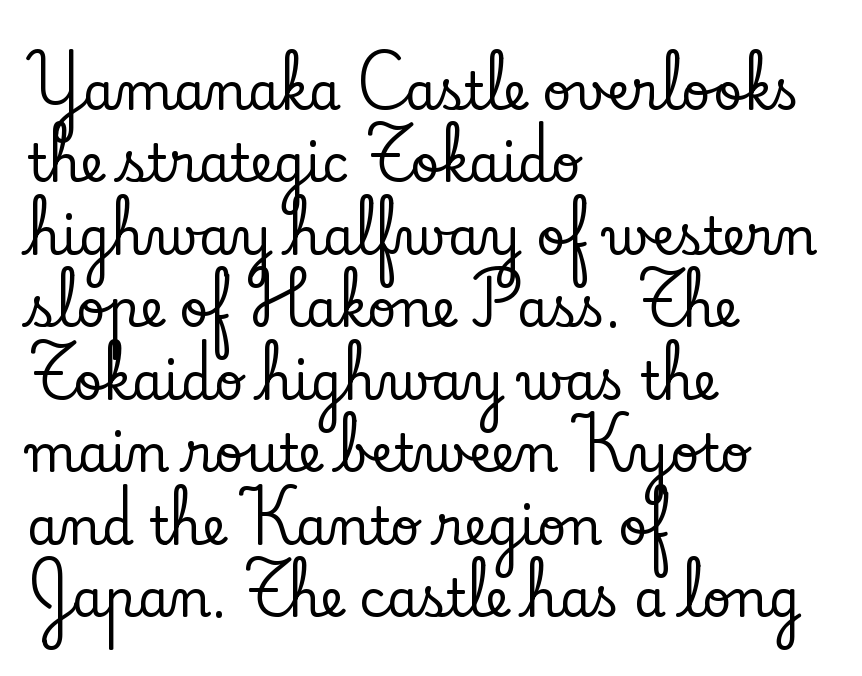
The image shows 51 px serif type, upright; set left-aligned, normal line spacing (1.42x), normal letter spacing, not underlined; low stroke contrast and a small x-height.
